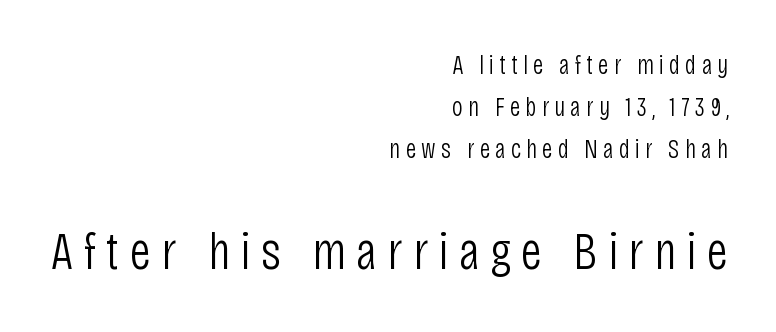
{"serif": "no", "italic": "no", "bold": "no", "weight": "light", "width": "condensed", "stroke_contrast": "low", "x_height": "large", "monospaced": "no", "underline": "no", "align": "right", "line_spacing": "normal", "line_spacing_ratio": 1.56, "larger_block": "second", "size_ratio": 2.0, "glyph_px": 54}
